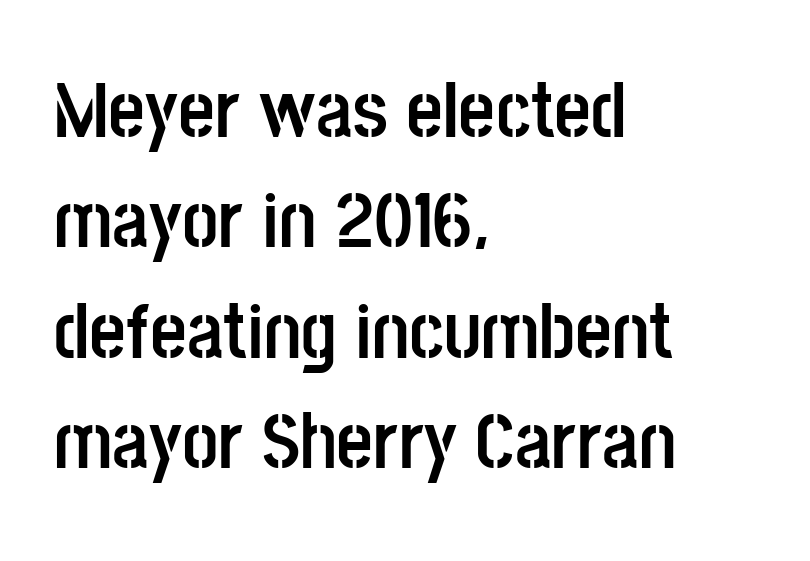
Q: Is the text bold? A: Yes.
Q: Is the text italic (slanted)? A: No, it is upright.
Q: Is the typeface a serif or a sans-serif typeface? A: Sans-serif.
Q: Is the text underlined? A: No.
Q: How is the paragraph aligned? A: Left-aligned.
Q: Is the spacing between letters normal or unusually wide? A: Normal.
Q: Is the spacing between lines tight, normal or loose? A: Normal.
Q: Width (condensed, normal, or wide)? A: Condensed.
Q: Stroke contrast? A: Low.
Q: x-height? A: Large.
Q: Monospaced? A: No.
